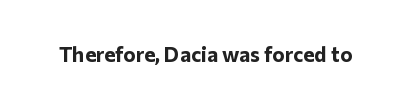
The image shows 21 px bold type, upright; set normal letter spacing, not underlined.
